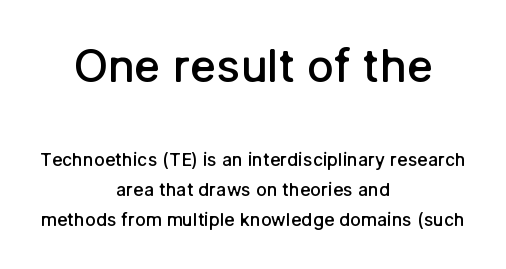
The image shows 45 px semibold sans-serif type, upright; set centered, normal line spacing (1.65x), normal letter spacing, not underlined; the first (top) block is 2.5x larger; low stroke contrast and a medium x-height.
